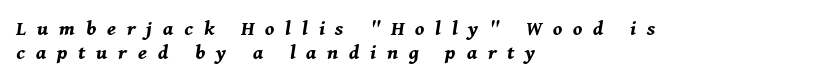
The image shows 22 px bold type, italic (leaning right); set left-aligned, tight line spacing (1.09x), unusually wide letter spacing (+0.49 em), not underlined.
